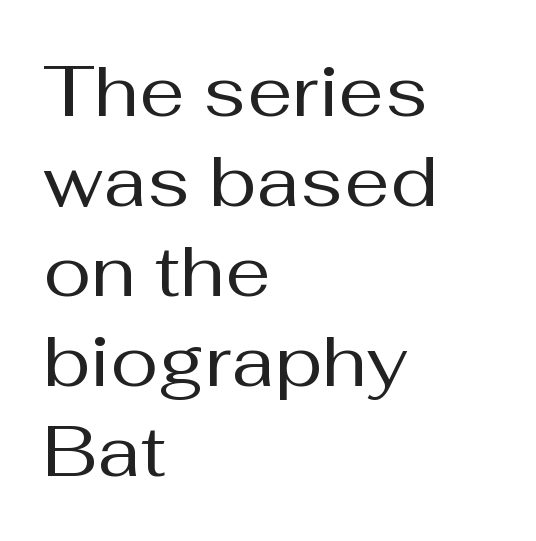
{"serif": "no", "italic": "no", "bold": "no", "weight": "regular", "width": "normal", "stroke_contrast": "medium", "x_height": "medium", "monospaced": "no", "underline": "no", "align": "left", "line_spacing": "normal", "line_spacing_ratio": 1.25, "letter_spacing": "normal", "letter_spacing_em": 0.0, "glyph_px": 72}
